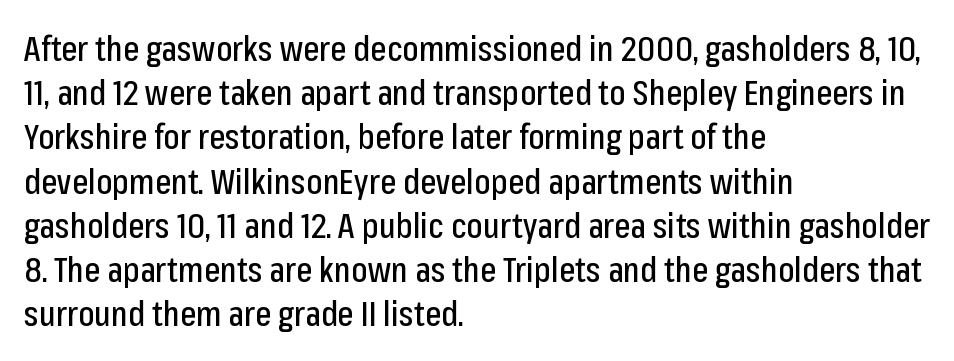
The image shows 34 px condensed sans-serif type, upright; set left-aligned, normal line spacing (1.3x), normal letter spacing, not underlined; low stroke contrast and a medium x-height.
